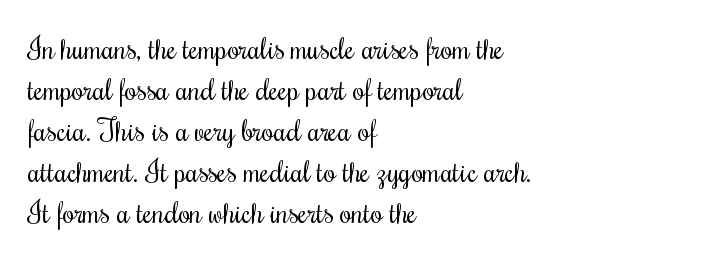
The passage is arranged the way most books set body copy — flush left. Type without underlining. Rows of type keep a routine distance in the vertical direction.
